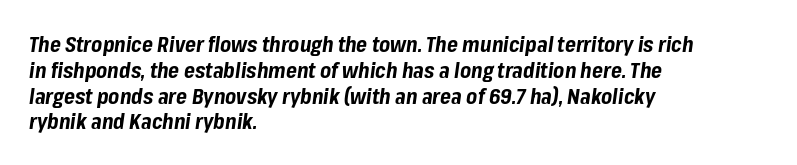
{"italic": "yes", "lean": "right", "slant_degrees": 8, "bold": "yes", "underline": "no", "align": "left", "line_spacing_ratio": 1.23, "letter_spacing": "normal", "letter_spacing_em": 0.0, "glyph_px": 21}
